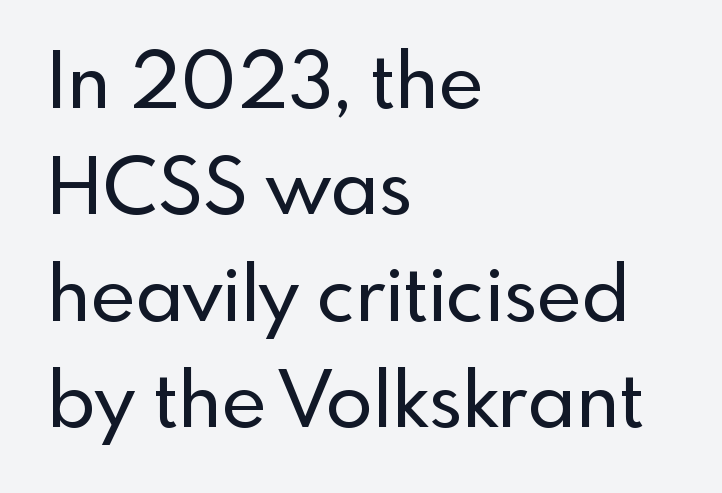
{"serif": "no", "italic": "no", "width": "normal", "x_height": "small", "monospaced": "no", "underline": "no", "align": "left", "line_spacing": "normal", "line_spacing_ratio": 1.38, "letter_spacing": "normal", "letter_spacing_em": 0.0, "glyph_px": 77}
